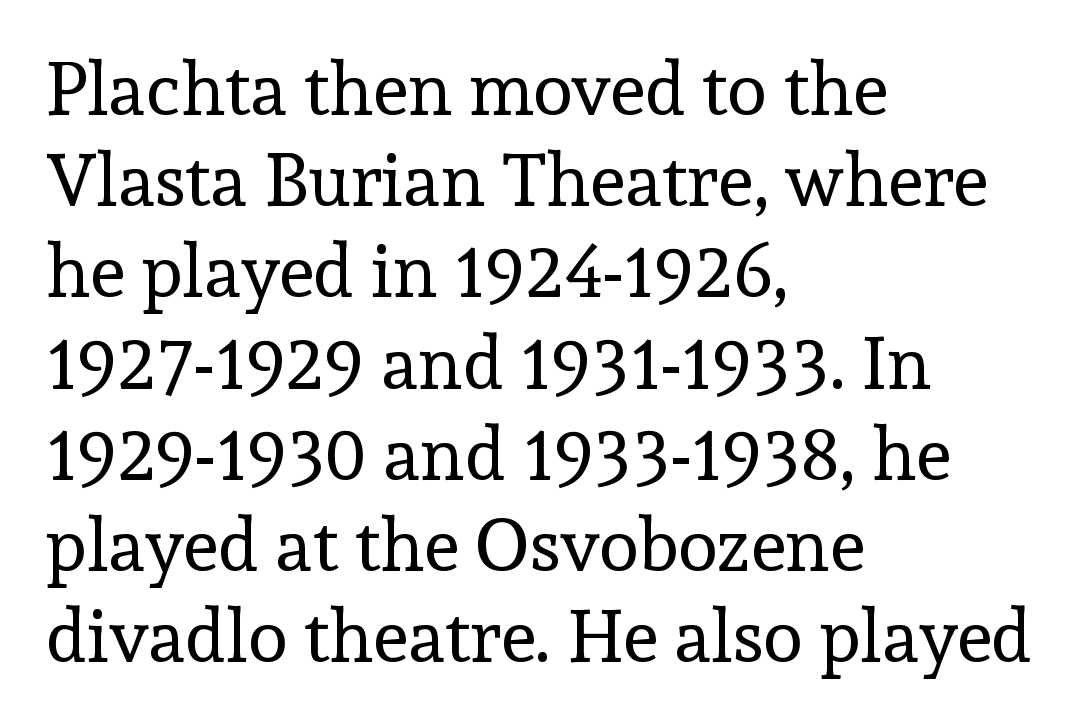
The image shows 73 px regular-weight serif type, upright; set left-aligned, normal line spacing (1.25x), normal letter spacing, not underlined; a medium x-height.
